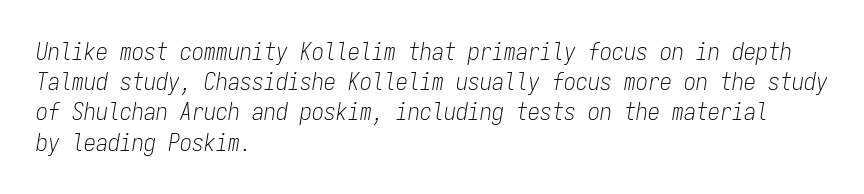
Q: Is the text bold? A: No.
Q: Is the text italic (slanted)? A: Yes, it leans right by about 9 degrees.
Q: Is the text underlined? A: No.
Q: How is the paragraph aligned? A: Left-aligned.
Q: Is the spacing between letters normal or unusually wide? A: Normal.
Q: Is the spacing between lines tight, normal or loose? A: Normal.
